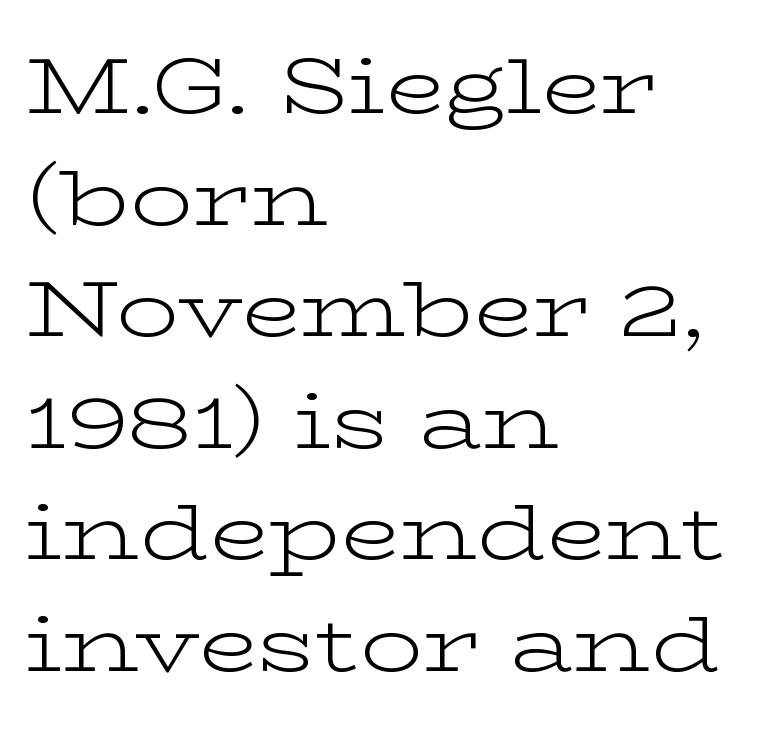
The specimen omits any rule beneath the text block's lines. These lines stack with their left ends in a neat column. The specimen reads as upright at a glance. Stems here are at most as thick as an everyday book face. Is this a sans? No — the strokes have serifs. Is this a fixed-width face? No — the glyphs have proportional, varying widths.
